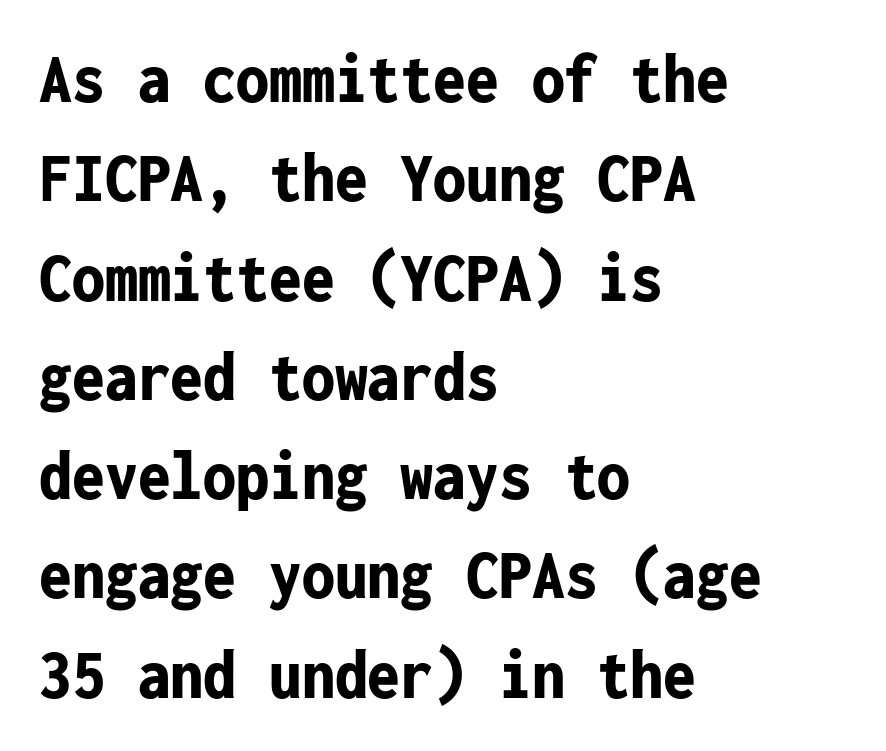
Q: Is the text bold? A: Yes.
Q: Is the text italic (slanted)? A: No, it is upright.
Q: Is the typeface a serif or a sans-serif typeface? A: Sans-serif.
Q: Is the text underlined? A: No.
Q: How is the paragraph aligned? A: Left-aligned.
Q: Is the spacing between letters normal or unusually wide? A: Normal.
Q: Is the spacing between lines tight, normal or loose? A: Normal.
Q: Width (condensed, normal, or wide)? A: Condensed.
Q: Stroke contrast? A: Low.
Q: x-height? A: Medium.
Q: Monospaced? A: Yes.
